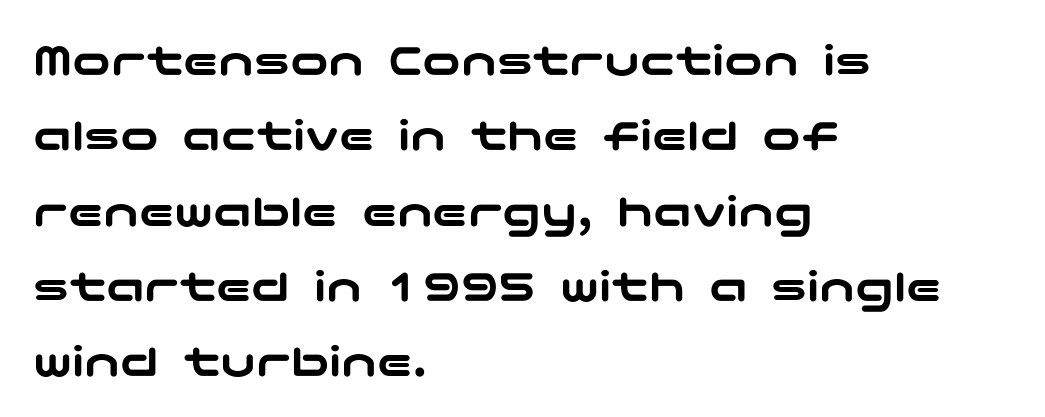
Q: Is the text italic (slanted)? A: No, it is upright.
Q: Is the typeface a serif or a sans-serif typeface? A: Sans-serif.
Q: Is the text underlined? A: No.
Q: How is the paragraph aligned? A: Left-aligned.
Q: Is the spacing between letters normal or unusually wide? A: Normal.
Q: Is the spacing between lines tight, normal or loose? A: Normal.
Q: Width (condensed, normal, or wide)? A: Wide.
Q: Stroke contrast? A: Low.
Q: x-height? A: Medium.
